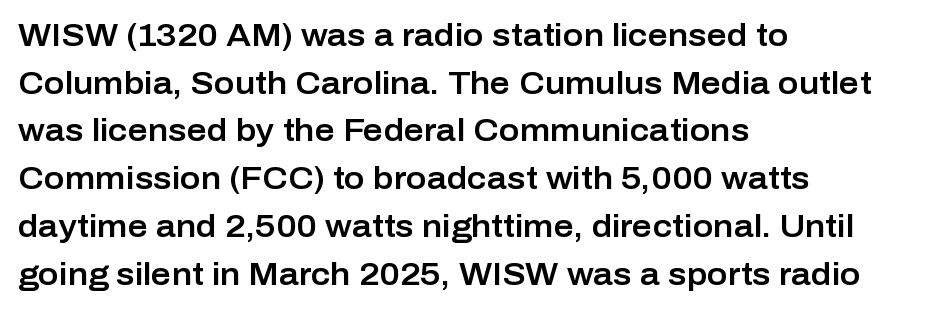
{"serif": "no", "italic": "no", "width": "normal", "stroke_contrast": "low", "x_height": "medium", "monospaced": "no", "underline": "no", "align": "left", "line_spacing": "normal", "line_spacing_ratio": 1.54, "letter_spacing": "normal", "letter_spacing_em": 0.0, "glyph_px": 31}
